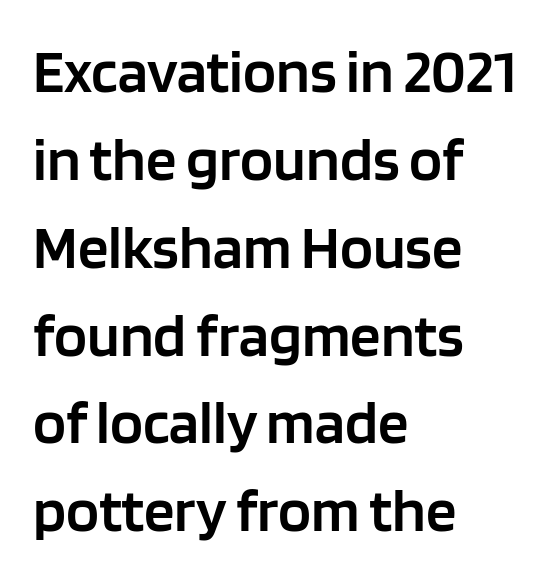
{"serif": "no", "italic": "no", "bold": "semi", "weight": "semibold", "width": "normal", "stroke_contrast": "low", "x_height": "large", "monospaced": "no", "underline": "no", "align": "left", "line_spacing": "normal", "line_spacing_ratio": 1.44, "letter_spacing": "normal", "letter_spacing_em": 0.0, "glyph_px": 61}
